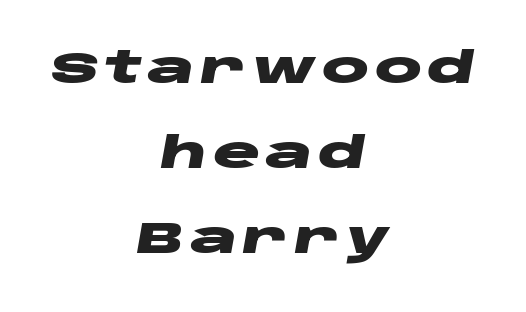
Q: Is the text bold? A: Yes.
Q: Is the text italic (slanted)? A: Yes, it leans right by about 10 degrees.
Q: Is the text underlined? A: No.
Q: How is the paragraph aligned? A: Centered.
Q: Is the spacing between lines tight, normal or loose? A: Loose.
Q: Width (condensed, normal, or wide)? A: Wide.
Q: Stroke contrast? A: Low.
Q: x-height? A: Large.
Q: Monospaced? A: No.
